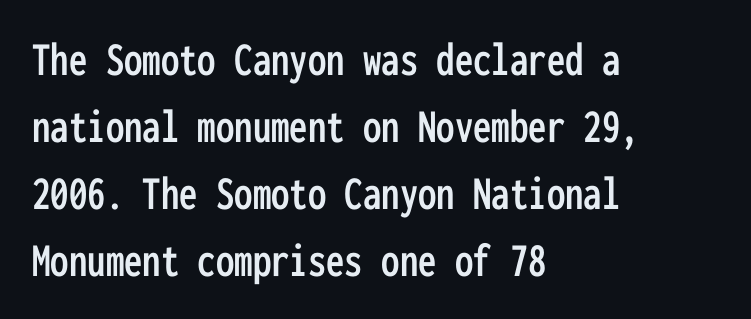
You could call the tracking neutral — neither tight nor loose. Spacing verdict: monospaced, one width for all characters. Type style note: lacks serifs. Casual observation: everything's shoved over to the left. Vertical strokes here are truly vertical. Baseline-to-baseline distance is the conventional proportion of letter height.
